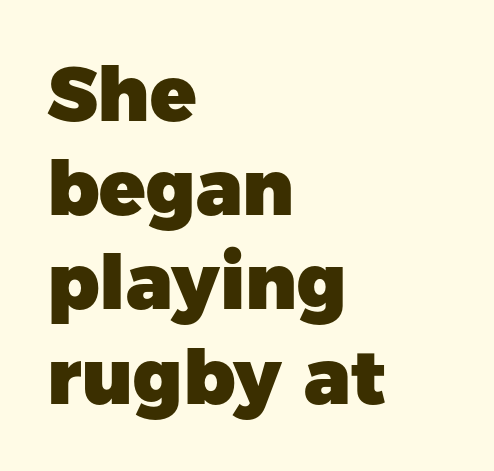
The image shows 76 px heavy sans-serif type, upright; set left-aligned, line spacing 1.24x, normal letter spacing, not underlined; low stroke contrast and a medium x-height.
